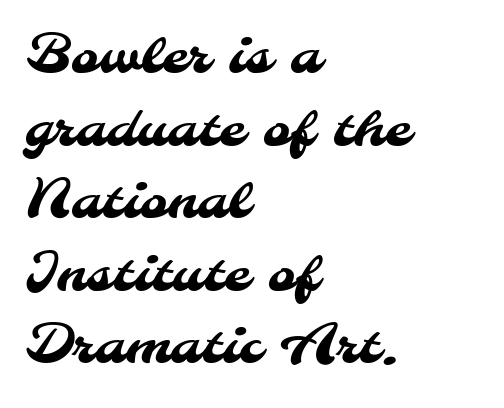
All the whitespace from short lines collects on the right. Font category for this specimen: sans-serif. Proportional: the letters do not fall into vertical columns. The leading is moderate, giving the passage an even texture.
